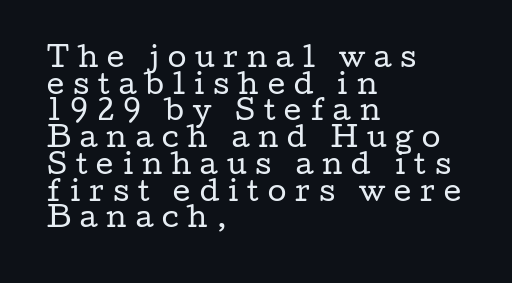
Stroke thickness stays within the range of a standard reading face or lighter. Line spacing here is tight. The strip under each line holds only bare page. Tracking here is generous; glyphs stand well apart from one another. The paragraph shown leans on its left margin.
